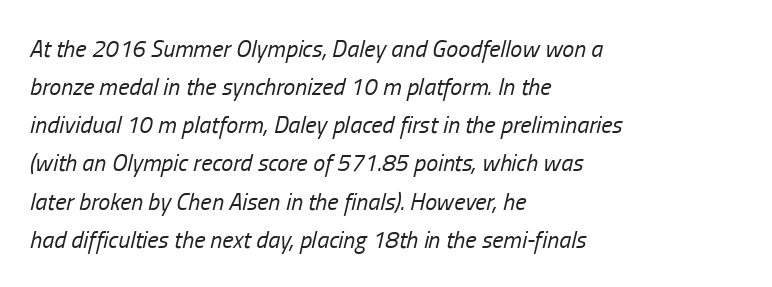
The image shows 24 px text type, italic (leaning right); set left-aligned, normal line spacing (1.59x), normal letter spacing, not underlined.
